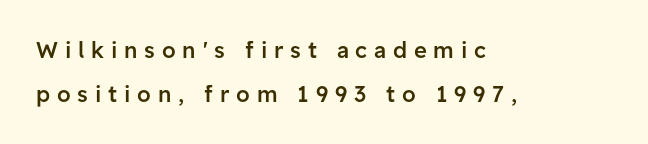
Q: Is the text bold? A: Semi-bold.
Q: Is the text italic (slanted)? A: No, it is upright.
Q: Is the text underlined? A: No.
Q: How is the paragraph aligned? A: Left-aligned.
Q: Is the spacing between letters normal or unusually wide? A: Unusually wide.
Q: Is the spacing between lines tight, normal or loose? A: Loose.
